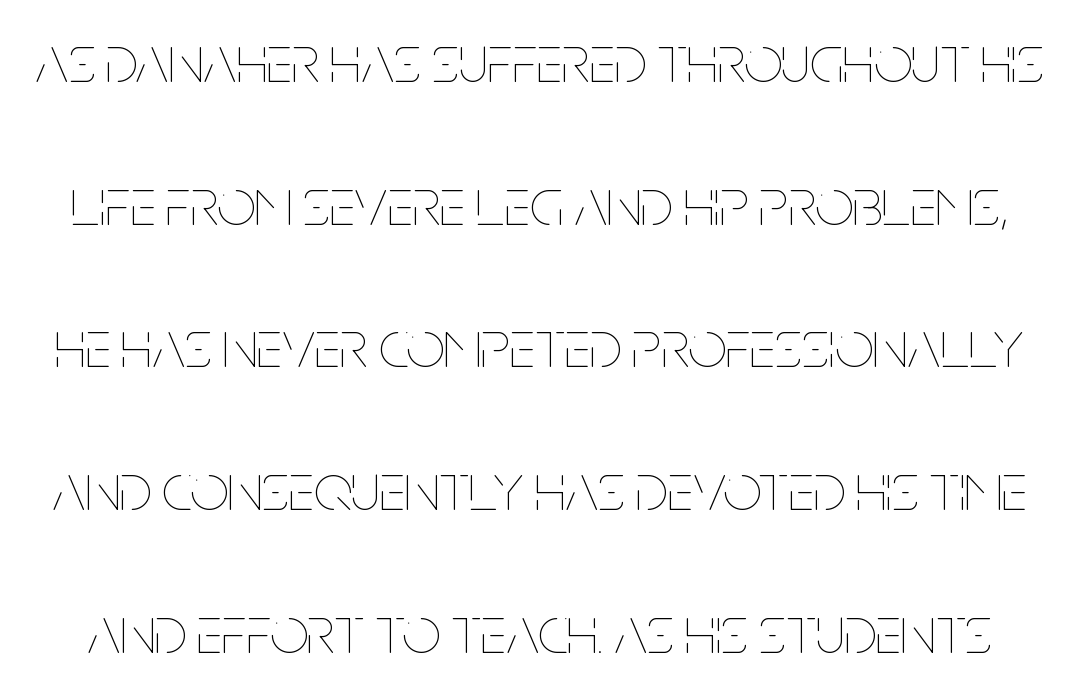
{"italic": "no", "bold": "no", "weight": "thin", "width": "condensed", "stroke_contrast": "low", "x_height": "large", "monospaced": "no", "underline": "no", "line_spacing": "loose", "line_spacing_ratio": 2.13, "letter_spacing": "normal", "letter_spacing_em": 0.0, "glyph_px": 67}
